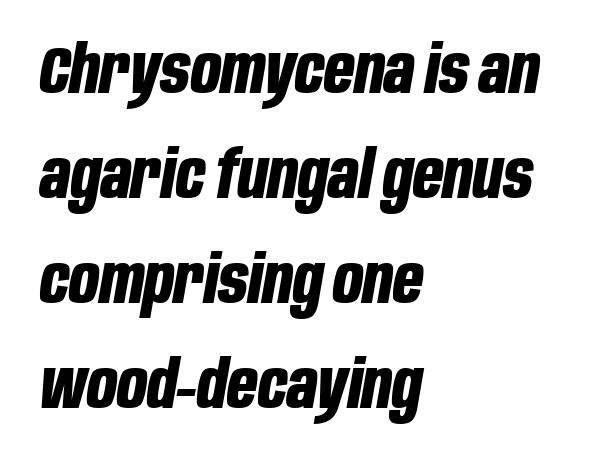
The image shows 66 px bold, condensed type, italic (leaning right); set left-aligned, normal line spacing (1.59x), normal letter spacing, not underlined; low stroke contrast and a large x-height.
